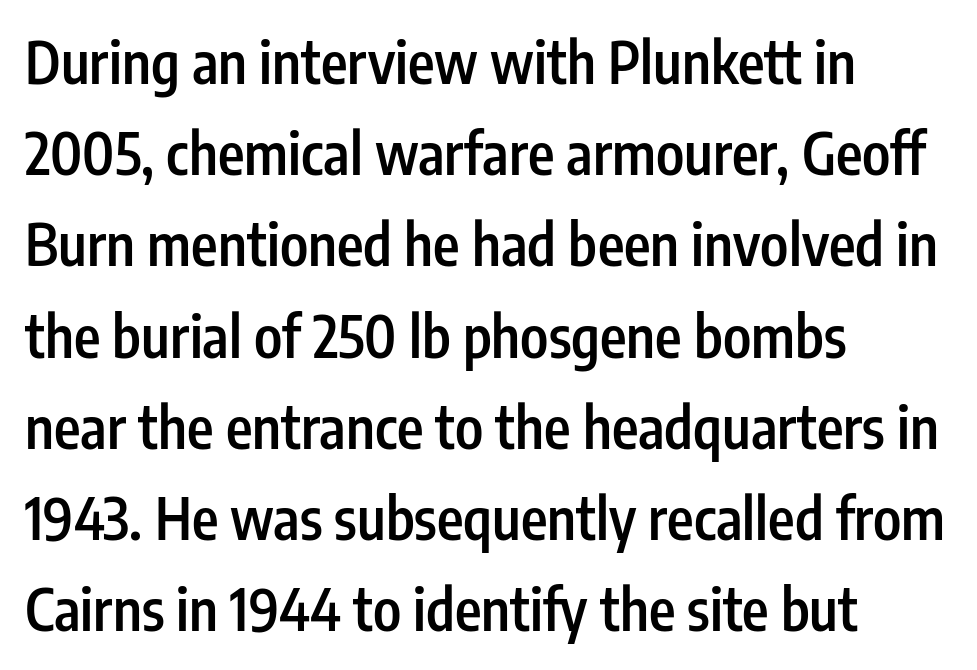
Q: Is the text bold? A: Semi-bold.
Q: Is the text italic (slanted)? A: No, it is upright.
Q: Is the typeface a serif or a sans-serif typeface? A: Sans-serif.
Q: Is the text underlined? A: No.
Q: How is the paragraph aligned? A: Left-aligned.
Q: Is the spacing between letters normal or unusually wide? A: Normal.
Q: Is the spacing between lines tight, normal or loose? A: Normal.
Q: Width (condensed, normal, or wide)? A: Condensed.
Q: Stroke contrast? A: Low.
Q: x-height? A: Medium.
Q: Monospaced? A: No.
